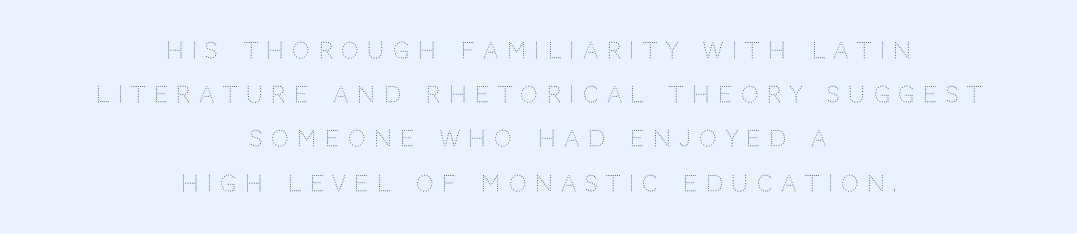
The image shows 22 px text type, upright; set centered, loose line spacing (2.01x), unusually wide letter spacing (+0.39 em), not underlined.
